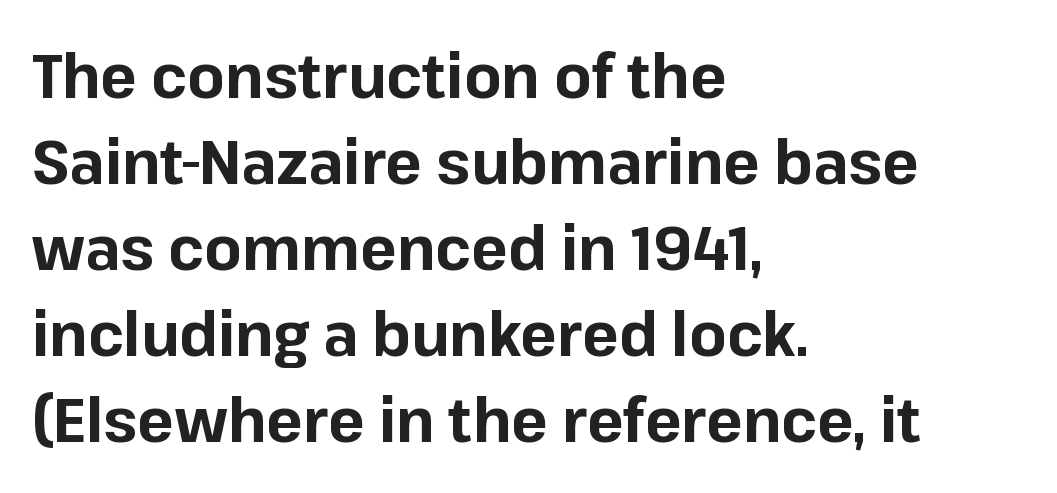
Every letter is thick-stroked: bold, no question. Reading down the column, the eye jumps a familiar distance to each next line. Tracking here is standard; glyphs follow each other at the usual distance. The rendering anchors every line to the left-hand side.
